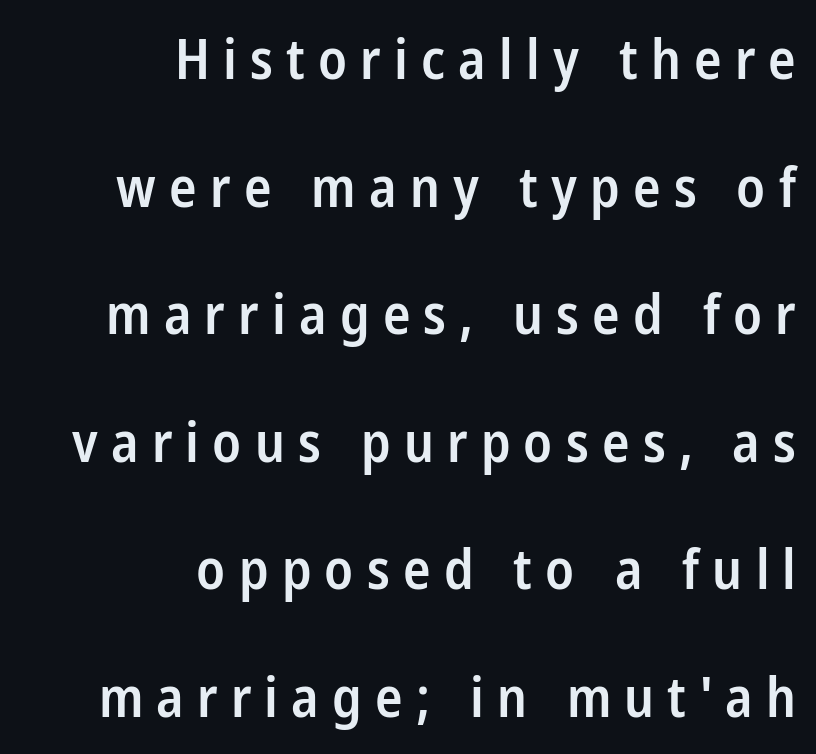
Q: Is the text bold? A: Semi-bold.
Q: Is the text italic (slanted)? A: No, it is upright.
Q: Is the typeface a serif or a sans-serif typeface? A: Sans-serif.
Q: Is the text underlined? A: No.
Q: How is the paragraph aligned? A: Right-aligned.
Q: Is the spacing between letters normal or unusually wide? A: Unusually wide.
Q: Is the spacing between lines tight, normal or loose? A: Loose.
Q: Width (condensed, normal, or wide)? A: Condensed.
Q: Stroke contrast? A: Low.
Q: x-height? A: Medium.
Q: Monospaced? A: No.
